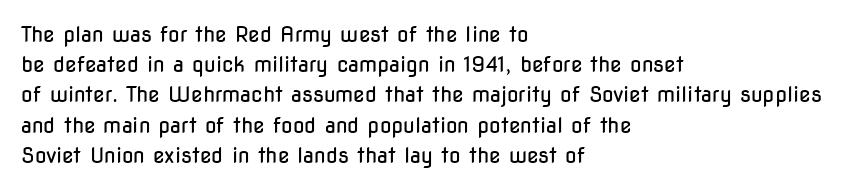
Regarding leading, the lines here are spaced in the standard way. Underline: absent. A classic flush-left, rag-right setting is used for this passage. Every character sits straight up, as roman type does.
